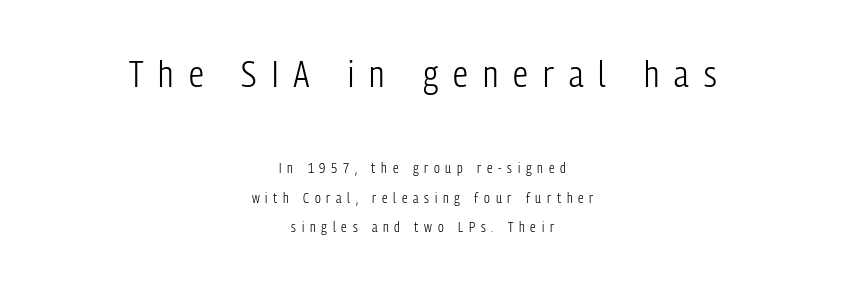
Q: Is the text bold? A: No.
Q: Is the text italic (slanted)? A: No, it is upright.
Q: Is the typeface a serif or a sans-serif typeface? A: Sans-serif.
Q: Is the text underlined? A: No.
Q: How is the paragraph aligned? A: Centered.
Q: Is the spacing between letters normal or unusually wide? A: Unusually wide.
Q: Is the spacing between lines tight, normal or loose? A: Loose.
Q: Which block of text is set in a larger size, the first (top) or the second (bottom)? A: The first (top) one.
Q: Width (condensed, normal, or wide)? A: Condensed.
Q: Stroke contrast? A: Low.
Q: x-height? A: Medium.
Q: Monospaced? A: No.
